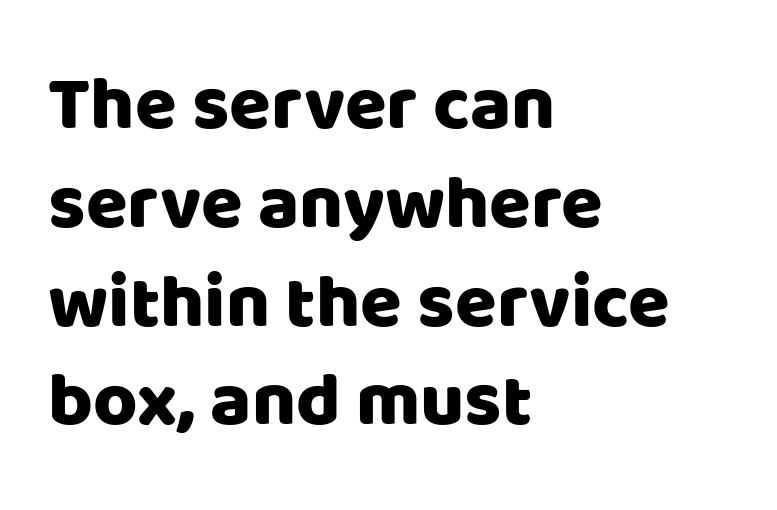
{"serif": "no", "italic": "no", "width": "normal", "stroke_contrast": "low", "x_height": "large", "monospaced": "no", "underline": "no", "align": "left", "line_spacing": "normal", "line_spacing_ratio": 1.3, "letter_spacing": "normal", "letter_spacing_em": 0.0, "glyph_px": 76}
